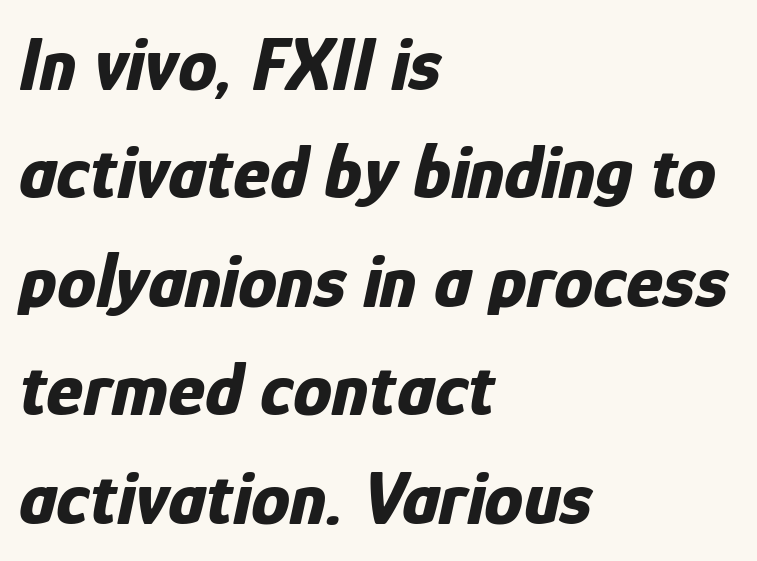
{"italic": "yes", "lean": "right", "slant_degrees": 12, "bold": "yes", "weight": "bold", "width": "condensed", "stroke_contrast": "low", "x_height": "medium", "monospaced": "no", "underline": "no", "align": "left", "line_spacing": "normal", "line_spacing_ratio": 1.39, "letter_spacing": "normal", "letter_spacing_em": 0.0, "glyph_px": 78}
